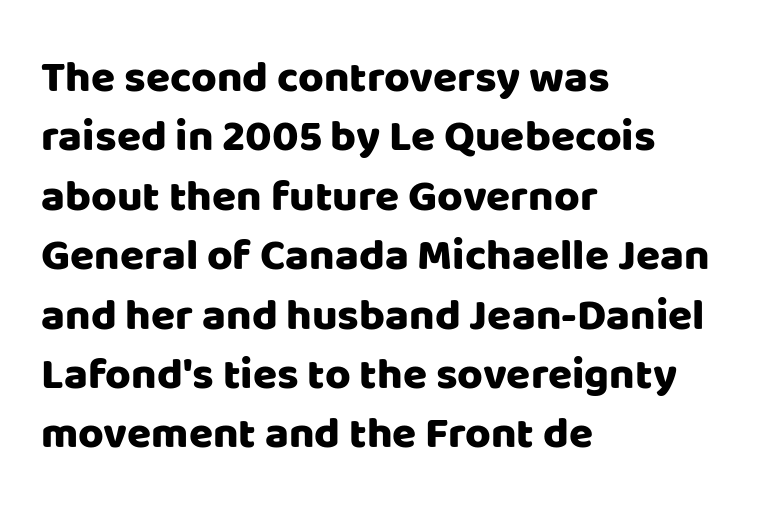
{"serif": "no", "italic": "no", "width": "normal", "stroke_contrast": "low", "x_height": "large", "monospaced": "no", "underline": "no", "align": "left", "line_spacing": "normal", "line_spacing_ratio": 1.35, "letter_spacing": "normal", "letter_spacing_em": 0.0, "glyph_px": 44}
